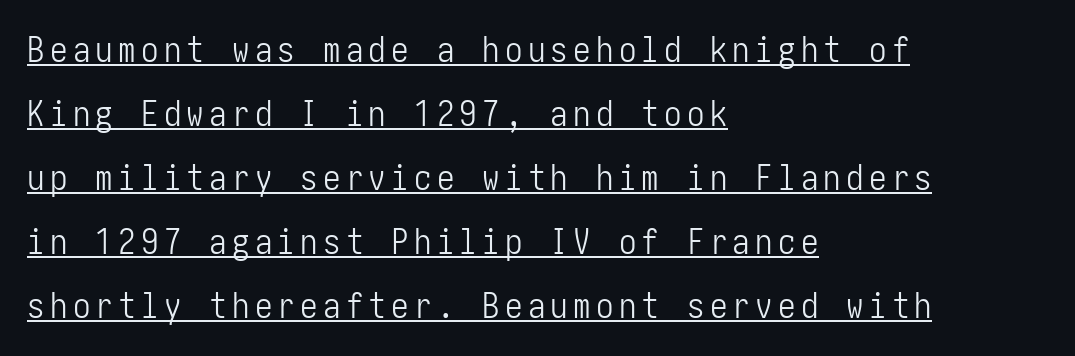
The image shows 35 px light, condensed sans-serif type, upright; set left-aligned, line spacing 1.83x, underlined; low stroke contrast and a medium x-height.
